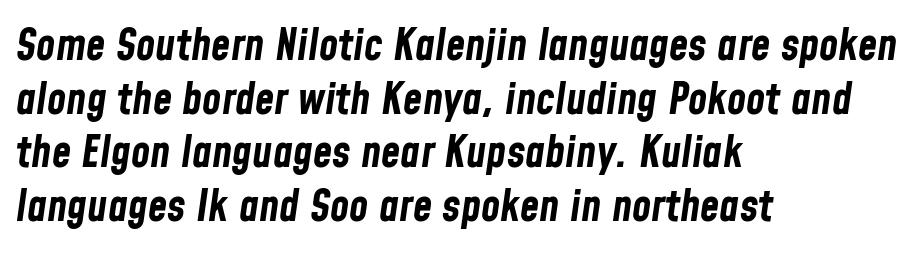
Q: Is the text bold? A: Yes.
Q: Is the text italic (slanted)? A: Yes, it leans right by about 8 degrees.
Q: Is the text underlined? A: No.
Q: How is the paragraph aligned? A: Left-aligned.
Q: Is the spacing between letters normal or unusually wide? A: Normal.
Q: Width (condensed, normal, or wide)? A: Condensed.
Q: Stroke contrast? A: Low.
Q: x-height? A: Medium.
Q: Monospaced? A: No.
